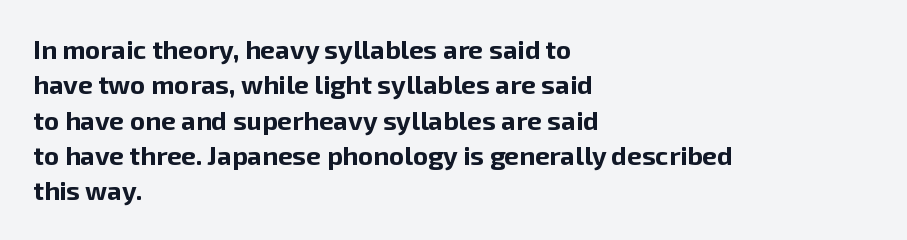
Normally led — the rows are evenly, conventionally spaced. A roman cut, with each character standing at attention. The gaps between neighbouring characters are ordinary and unremarkable. The words here are not underlined. Left-aligned paragraph, ragged on the right. The typesetting leans heavy: a genuine bold.
